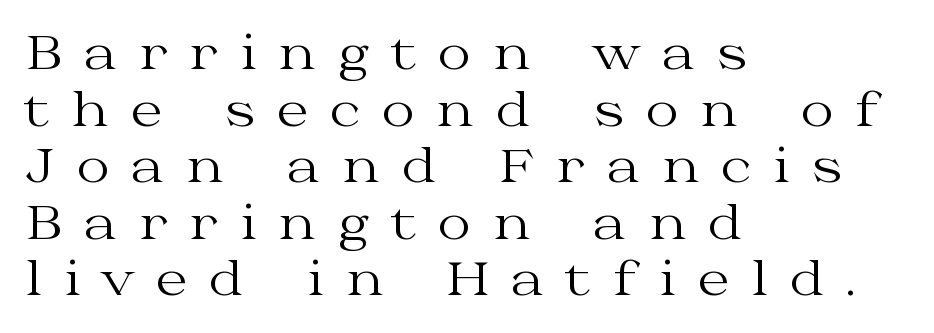
The image shows 46 px regular-weight, wide serif type, upright; set left-aligned, line spacing 1.23x, unusually wide letter spacing (+0.47 em), not underlined; medium stroke contrast and a medium x-height.
